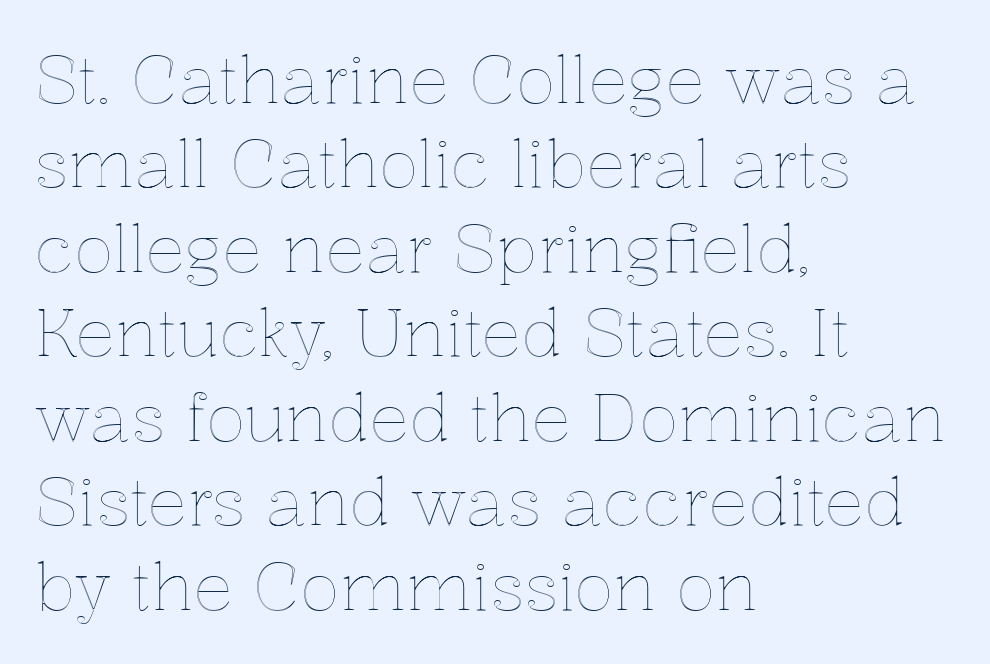
{"italic": "no", "width": "normal", "x_height": "medium", "monospaced": "no", "underline": "no", "align": "left", "line_spacing": "normal", "line_spacing_ratio": 1.28, "letter_spacing": "normal", "letter_spacing_em": 0.0, "glyph_px": 66}
